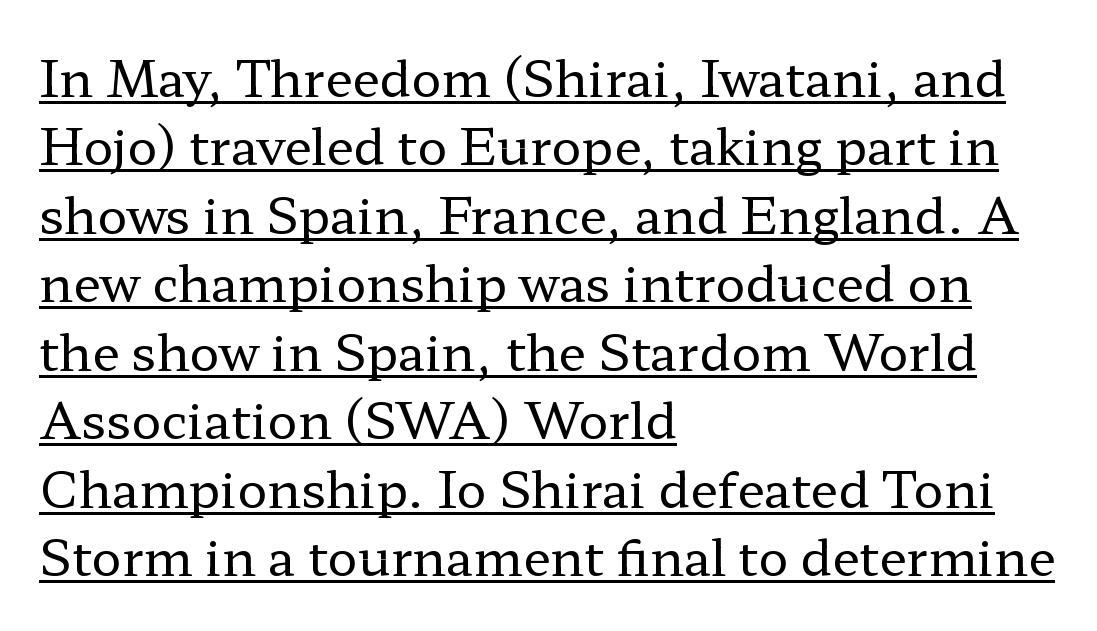
{"serif": "yes", "italic": "no", "bold": "no", "weight": "regular", "width": "wide", "stroke_contrast": "low", "x_height": "medium", "monospaced": "no", "underline": "yes", "align": "left", "line_spacing": "normal", "line_spacing_ratio": 1.37, "letter_spacing": "normal", "letter_spacing_em": 0.0, "glyph_px": 50}
